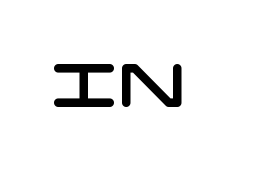
Q: Is the typeface a serif or a sans-serif typeface? A: Sans-serif.
Q: Is the text underlined? A: No.
Q: Is the spacing between letters normal or unusually wide? A: Normal.
Q: Width (condensed, normal, or wide)? A: Wide.
Q: Stroke contrast? A: Low.
Q: x-height? A: Large.
